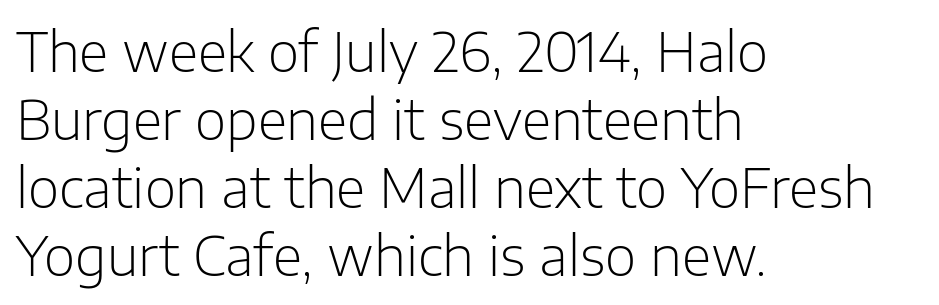
The image shows 54 px light sans-serif type, upright; set left-aligned, normal line spacing (1.26x), normal letter spacing, not underlined; low stroke contrast and a medium x-height.
